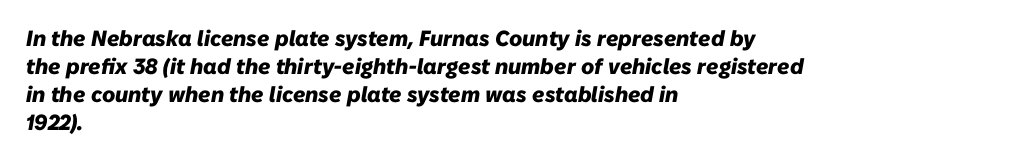
Observe the lean: these are italic letterforms. The zone under the glyphs is completely vacant. Evenly set lines give the paragraph a standard silhouette. Where is the straight margin? On the left.
